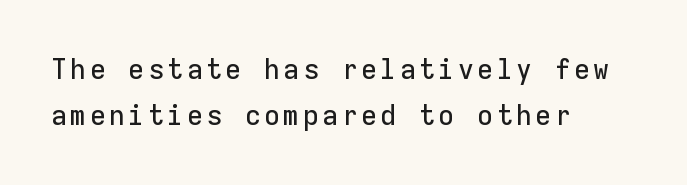
Q: Is the text italic (slanted)? A: No, it is upright.
Q: Is the typeface a serif or a sans-serif typeface? A: Sans-serif.
Q: Is the text underlined? A: No.
Q: How is the paragraph aligned? A: Left-aligned.
Q: Is the spacing between lines tight, normal or loose? A: Normal.
Q: Width (condensed, normal, or wide)? A: Normal.
Q: Stroke contrast? A: Low.
Q: x-height? A: Medium.
Q: Monospaced? A: Yes.
